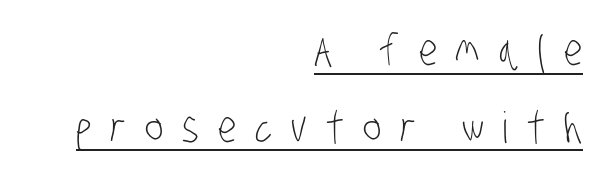
The glyphs are accompanied by a horizontal stroke just below them. Character widths vary here, with narrow letters taking less room than wide ones. Line endings align vertically; line beginnings do not. No extra ink here — the face is not bold. This rendering employs a face without finishing strokes, i.e., a sans-serif.
